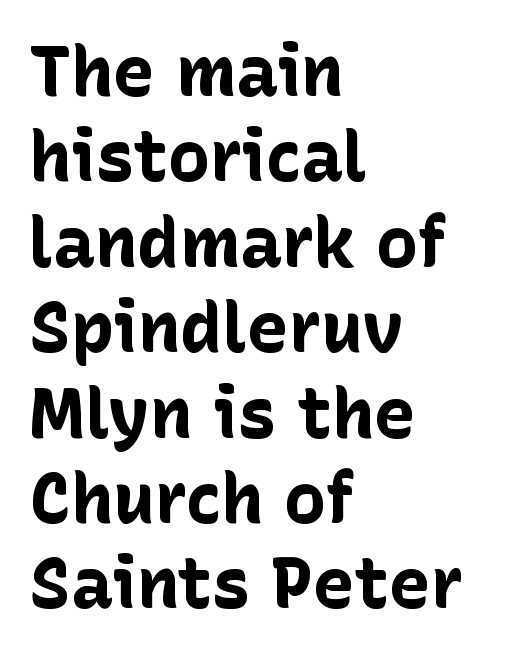
{"serif": "no", "italic": "no", "bold": "yes", "weight": "bold", "width": "normal", "stroke_contrast": "low", "x_height": "medium", "monospaced": "no", "underline": "no", "align": "left", "line_spacing_ratio": 1.22, "letter_spacing": "normal", "letter_spacing_em": 0.0, "glyph_px": 70}
